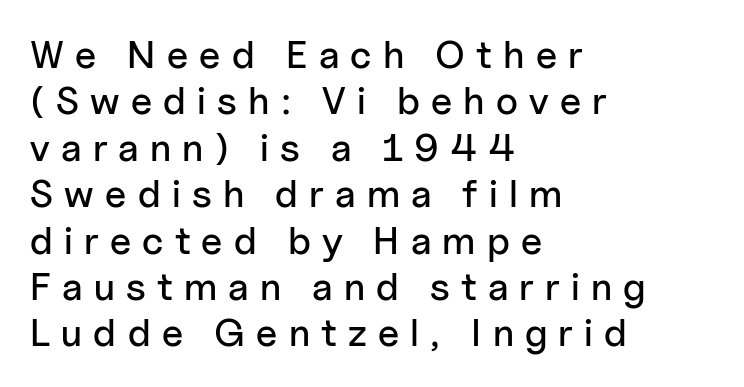
The image shows 39 px sans-serif type, upright; set left-aligned, line spacing 1.19x, unusually wide letter spacing (+0.29 em), not underlined; low stroke contrast and a medium x-height.
